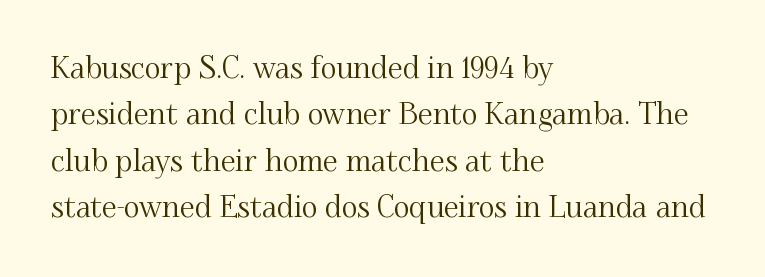
The paragraph has a hard left edge and a soft right edge. What's the leading like? Ordinary, nothing unusual. The passage shown is typed in a proportional face where columns would drift. When letters stand straight like this, we call the style roman or upright. Stroke terminals: seriffed. Plain, unruled lines of type.
